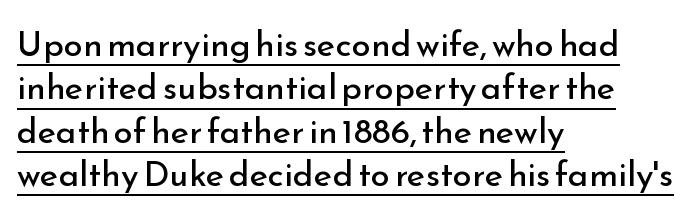
Q: Is the text bold? A: No.
Q: Is the text italic (slanted)? A: No, it is upright.
Q: Is the typeface a serif or a sans-serif typeface? A: Sans-serif.
Q: Is the text underlined? A: Yes.
Q: How is the paragraph aligned? A: Left-aligned.
Q: Is the spacing between letters normal or unusually wide? A: Normal.
Q: Width (condensed, normal, or wide)? A: Normal.
Q: Stroke contrast? A: Low.
Q: x-height? A: Small.
Q: Monospaced? A: No.
